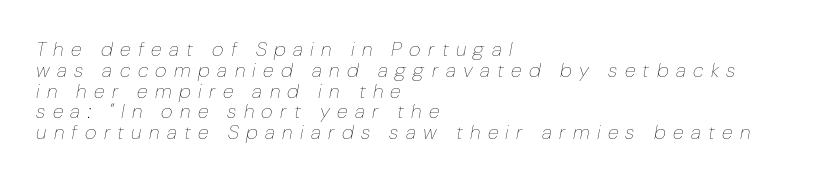
{"italic": "yes", "lean": "right", "slant_degrees": 10, "bold": "no", "underline": "no", "align": "left", "line_spacing": "tight", "line_spacing_ratio": 1.04, "letter_spacing": "wide", "letter_spacing_em": 0.37, "glyph_px": 20}
